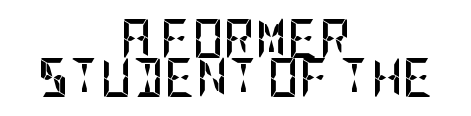
{"serif": "no", "italic": "no", "bold": "yes", "weight": "semibold", "width": "condensed", "stroke_contrast": "low", "x_height": "large", "underline": "no", "align": "center", "line_spacing": "tight", "line_spacing_ratio": 1.0, "letter_spacing": "normal", "letter_spacing_em": 0.0, "glyph_px": 39}
